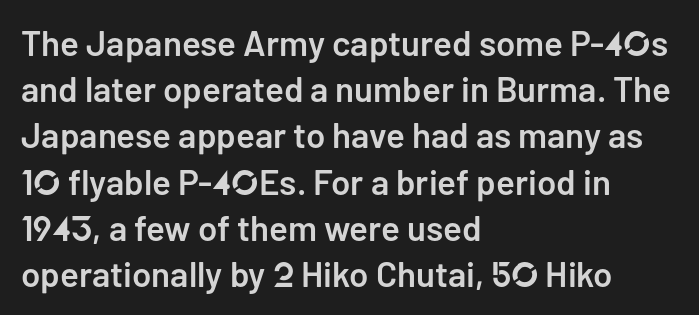
Q: Is the text bold? A: Semi-bold.
Q: Is the text italic (slanted)? A: No, it is upright.
Q: Is the typeface a serif or a sans-serif typeface? A: Sans-serif.
Q: Is the text underlined? A: No.
Q: How is the paragraph aligned? A: Left-aligned.
Q: Is the spacing between letters normal or unusually wide? A: Normal.
Q: Is the spacing between lines tight, normal or loose? A: Normal.
Q: Width (condensed, normal, or wide)? A: Normal.
Q: Stroke contrast? A: Low.
Q: x-height? A: Medium.
Q: Monospaced? A: No.
